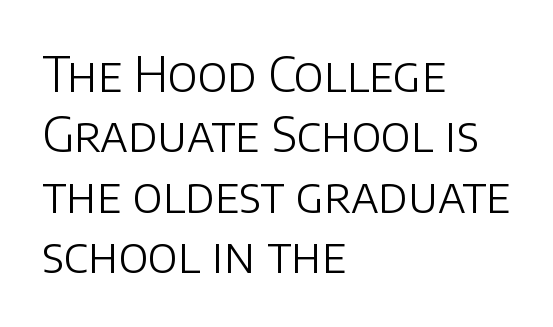
{"serif": "no", "italic": "no", "bold": "no", "weight": "light", "width": "normal", "stroke_contrast": "low", "x_height": "large", "monospaced": "no", "underline": "no", "align": "left", "line_spacing": "normal", "line_spacing_ratio": 1.26, "letter_spacing": "normal", "letter_spacing_em": 0.0, "glyph_px": 48}
